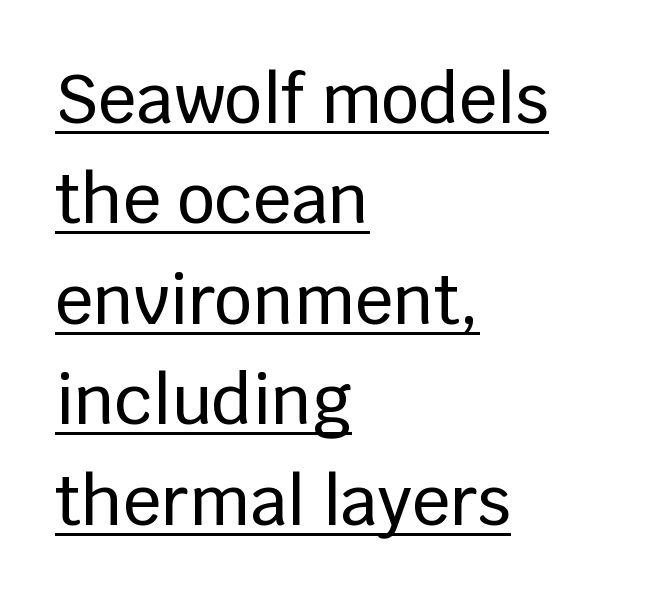
Students, observe: this is what conventionally led text looks like. The letters stand straight up with perfectly vertical stems. Words appear dense and cohesive because spacing is normal. Students, observe the line beneath the letters — that is underlining. Are there feet on the stems? There aren't — it's a sans.
